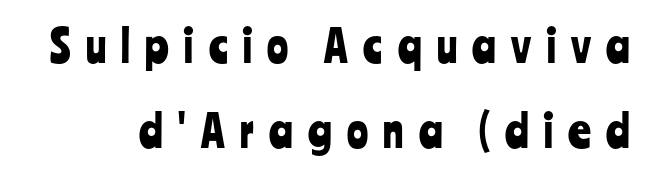
Glyph-to-glyph distance is far greater than everyday printed text. Vertical spacing — loose. A bare baseline throughout the passage. Vertical strokes here are truly vertical.
